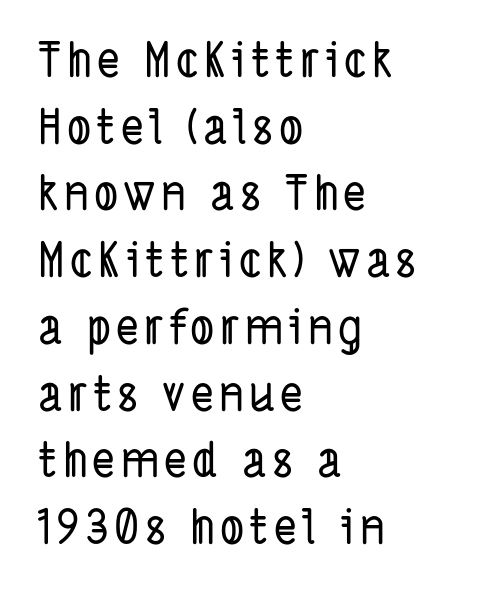
The image shows 48 px condensed sans-serif type; set left-aligned, normal line spacing (1.39x), not underlined; low stroke contrast and a medium x-height.
